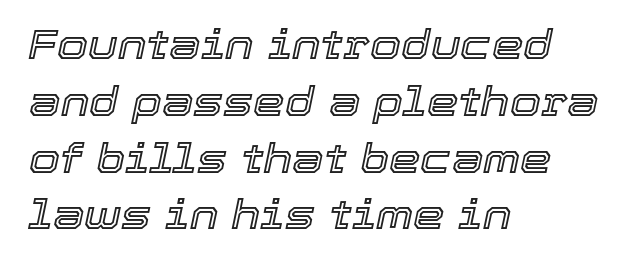
Q: Is the text italic (slanted)? A: Yes, it leans right by about 12 degrees.
Q: Is the text underlined? A: No.
Q: How is the paragraph aligned? A: Left-aligned.
Q: Is the spacing between letters normal or unusually wide? A: Normal.
Q: Is the spacing between lines tight, normal or loose? A: Normal.
Q: Width (condensed, normal, or wide)? A: Normal.
Q: x-height? A: Medium.
Q: Monospaced? A: No.
